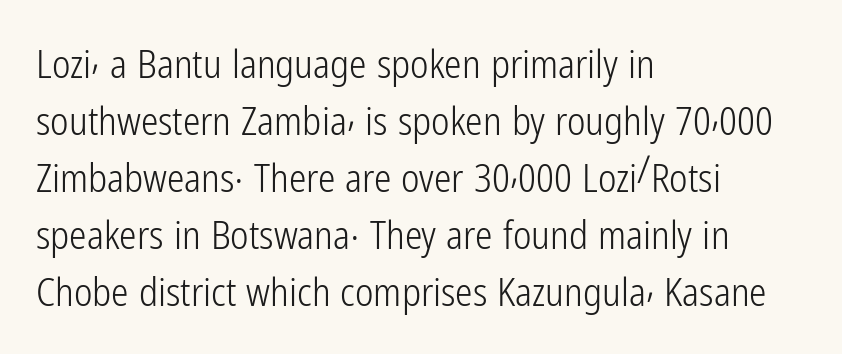
Q: Is the text bold? A: No.
Q: Is the text italic (slanted)? A: No, it is upright.
Q: Is the typeface a serif or a sans-serif typeface? A: Sans-serif.
Q: Is the text underlined? A: No.
Q: How is the paragraph aligned? A: Left-aligned.
Q: Is the spacing between letters normal or unusually wide? A: Normal.
Q: Is the spacing between lines tight, normal or loose? A: Normal.
Q: Width (condensed, normal, or wide)? A: Condensed.
Q: Stroke contrast? A: Low.
Q: x-height? A: Medium.
Q: Monospaced? A: No.
